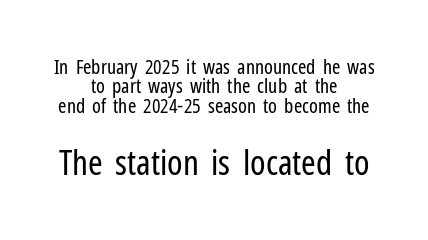
Is this a sans? Yes — the strokes have no serifs. Caption: standard tracking, unaltered. Compare the two chunks: the lower has the greater cap height. Baseline-to-baseline distance is barely more than the letter height. Posture: vertical.
